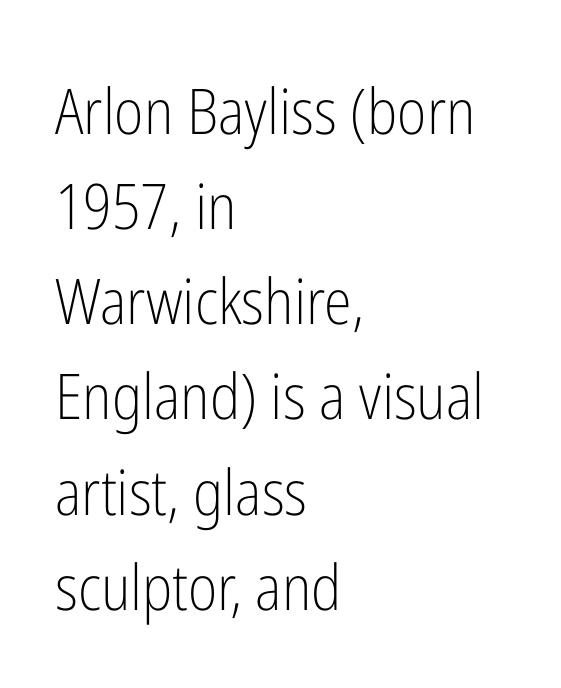
The rendering keeps characters at their native spacing. You could not count columns in this text — the font is proportionally spaced. The passage shown is not bold in any degree. Characters remain perfectly vertical along every line. What kind of face is this? One without serifs — a sans.
